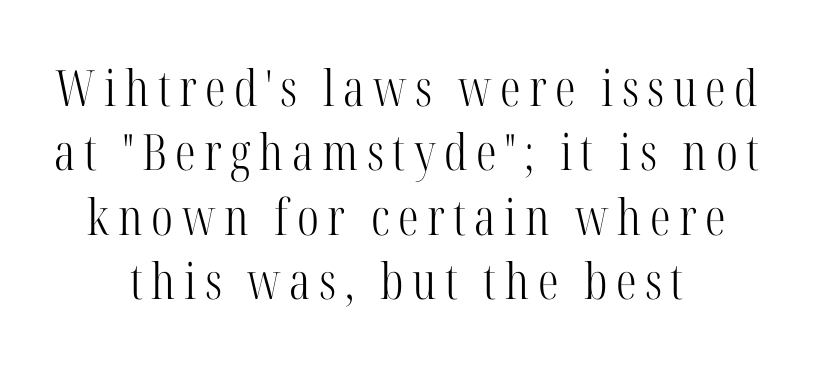
The image shows 50 px light, condensed serif type, upright; set centered, normal line spacing (1.29x), not underlined; high stroke contrast and a medium x-height.
